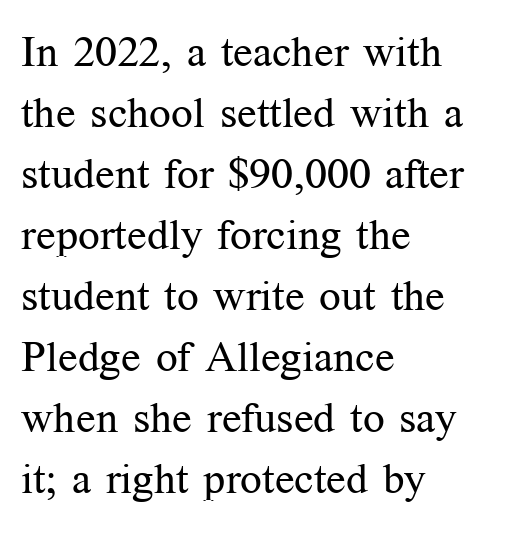
The image shows 43 px regular-weight serif type, upright; set left-aligned, normal line spacing (1.42x), normal letter spacing, not underlined; medium stroke contrast and a medium x-height.
